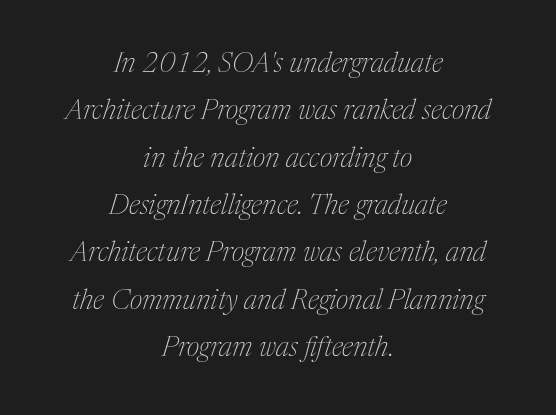
The image shows 28 px thin serif type, italic (leaning right); set centered, normal line spacing (1.69x), normal letter spacing, not underlined; medium stroke contrast and a medium x-height.
